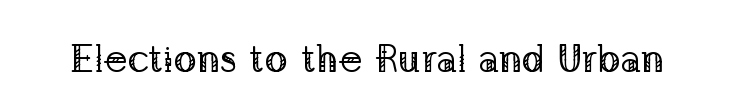
{"serif": "yes", "italic": "no", "bold": "no", "weight": "regular", "width": "normal", "stroke_contrast": "low", "x_height": "medium", "monospaced": "no", "underline": "no", "letter_spacing": "normal", "letter_spacing_em": 0.0, "glyph_px": 39}
